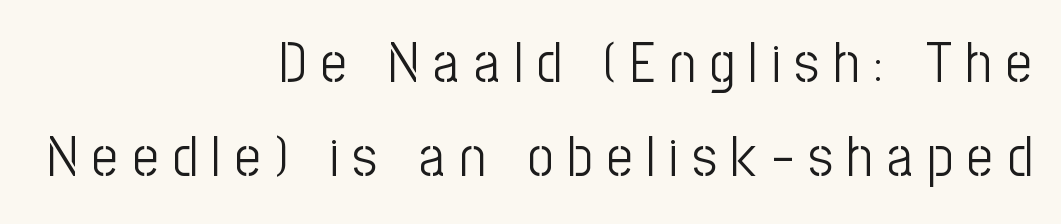
Q: Is the text bold? A: No.
Q: Is the text italic (slanted)? A: No, it is upright.
Q: Is the typeface a serif or a sans-serif typeface? A: Sans-serif.
Q: Is the text underlined? A: No.
Q: How is the paragraph aligned? A: Right-aligned.
Q: Is the spacing between letters normal or unusually wide? A: Unusually wide.
Q: Is the spacing between lines tight, normal or loose? A: Normal.
Q: Width (condensed, normal, or wide)? A: Condensed.
Q: Stroke contrast? A: Low.
Q: x-height? A: Medium.
Q: Monospaced? A: No.
